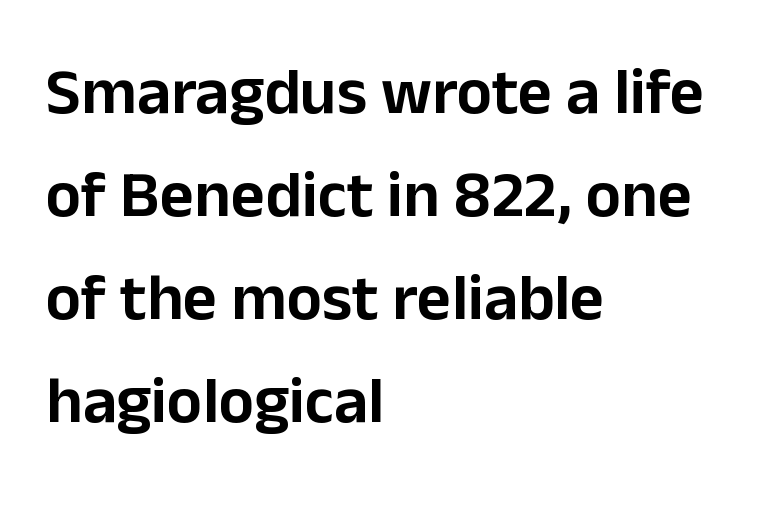
The image shows 66 px sans-serif type, upright; set left-aligned, normal line spacing (1.56x), normal letter spacing, not underlined; low stroke contrast and a medium x-height.
